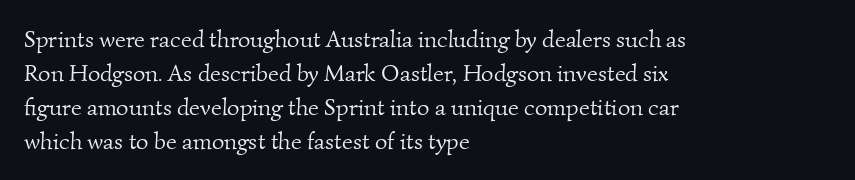
Q: Is the text bold? A: No.
Q: Is the text underlined? A: No.
Q: How is the paragraph aligned? A: Left-aligned.
Q: Is the spacing between letters normal or unusually wide? A: Normal.
Q: Is the spacing between lines tight, normal or loose? A: Normal.
